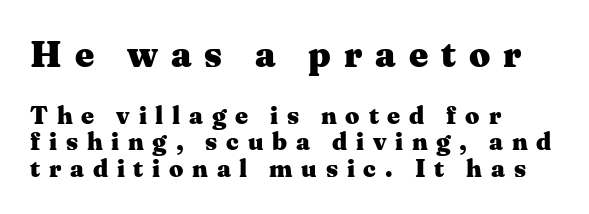
Q: Is the text bold? A: Yes.
Q: Is the text italic (slanted)? A: No, it is upright.
Q: Is the typeface a serif or a sans-serif typeface? A: Serif.
Q: Is the text underlined? A: No.
Q: How is the paragraph aligned? A: Left-aligned.
Q: Is the spacing between letters normal or unusually wide? A: Unusually wide.
Q: Is the spacing between lines tight, normal or loose? A: Tight.
Q: Which block of text is set in a larger size, the first (top) or the second (bottom)? A: The first (top) one.
Q: Width (condensed, normal, or wide)? A: Wide.
Q: Stroke contrast? A: Medium.
Q: x-height? A: Medium.
Q: Monospaced? A: No.
